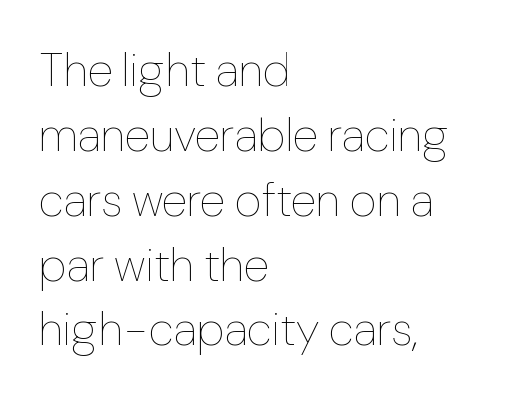
Q: Is the text bold? A: No.
Q: Is the text italic (slanted)? A: No, it is upright.
Q: Is the text underlined? A: No.
Q: How is the paragraph aligned? A: Left-aligned.
Q: Is the spacing between letters normal or unusually wide? A: Normal.
Q: Is the spacing between lines tight, normal or loose? A: Normal.
Q: Width (condensed, normal, or wide)? A: Normal.
Q: Stroke contrast? A: Low.
Q: x-height? A: Medium.
Q: Monospaced? A: No.
